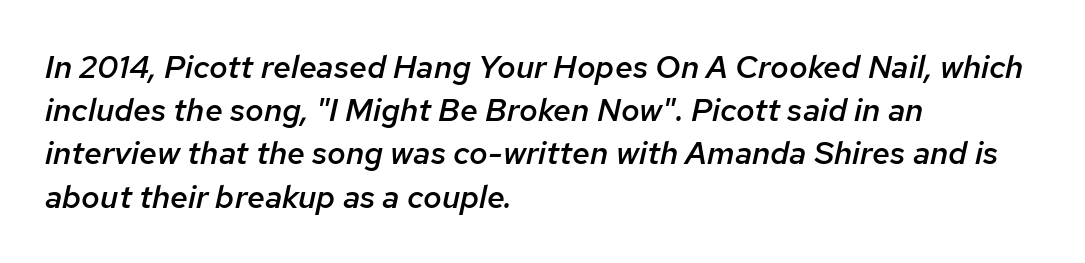
{"italic": "yes", "lean": "right", "slant_degrees": 12, "bold": "semi", "weight": "semibold", "width": "normal", "stroke_contrast": "low", "x_height": "medium", "monospaced": "no", "underline": "no", "align": "left", "line_spacing": "normal", "line_spacing_ratio": 1.35, "letter_spacing": "normal", "letter_spacing_em": 0.0, "glyph_px": 32}
